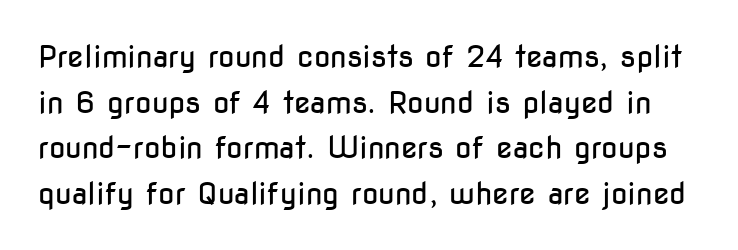
The image shows 30 px regular-weight, condensed sans-serif type, upright; set normal line spacing (1.52x), normal letter spacing, not underlined; low stroke contrast and a medium x-height.
